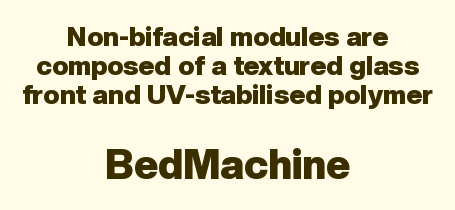
Each glyph is drawn with heavy, bold strokes. Horizontally, the lines are justified to the midpoint only. The passage shown has conventional tracking throughout. Notice how descenders almost collide with the ascenders below — that's tight leading.
